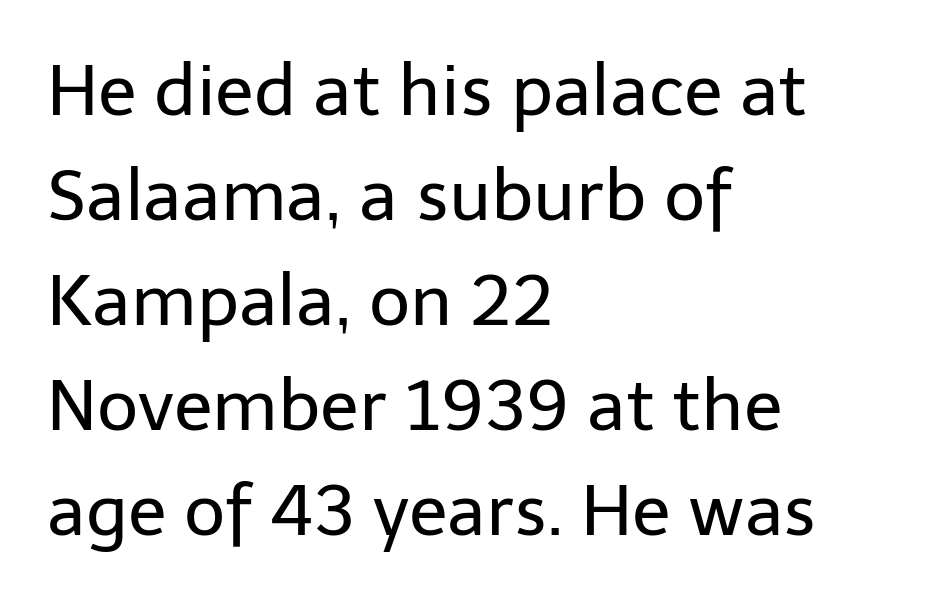
{"serif": "no", "italic": "no", "bold": "no", "weight": "regular", "width": "normal", "stroke_contrast": "low", "x_height": "medium", "monospaced": "no", "underline": "no", "align": "left", "line_spacing": "normal", "line_spacing_ratio": 1.48, "letter_spacing": "normal", "letter_spacing_em": 0.0, "glyph_px": 71}
